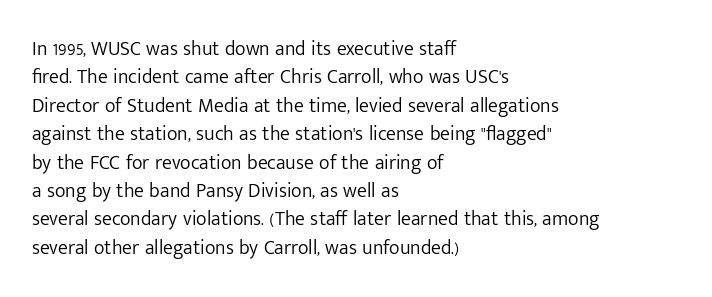
Glyph-to-glyph distance matches everyday printed text. One glance says typical: line gaps are just what's usual. A bare baseline throughout the passage. Does the lettering tilt? It doesn't — this is upright.
